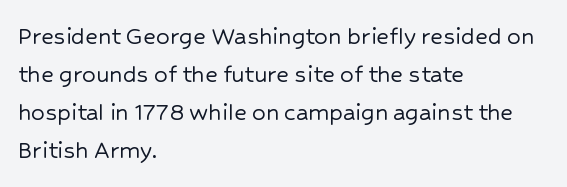
{"italic": "no", "underline": "no", "align": "left", "line_spacing": "normal", "line_spacing_ratio": 1.41, "letter_spacing": "normal", "letter_spacing_em": 0.0, "glyph_px": 27}
